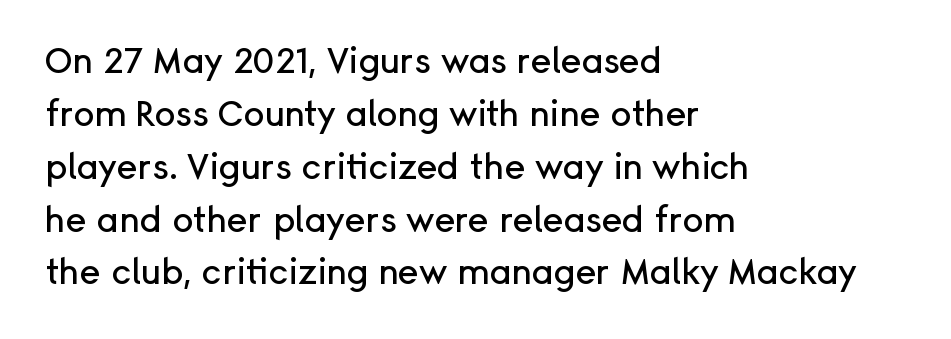
{"serif": "no", "italic": "no", "width": "normal", "stroke_contrast": "low", "x_height": "medium", "monospaced": "no", "underline": "no", "align": "left", "line_spacing": "normal", "line_spacing_ratio": 1.51, "letter_spacing": "normal", "letter_spacing_em": 0.0, "glyph_px": 35}
